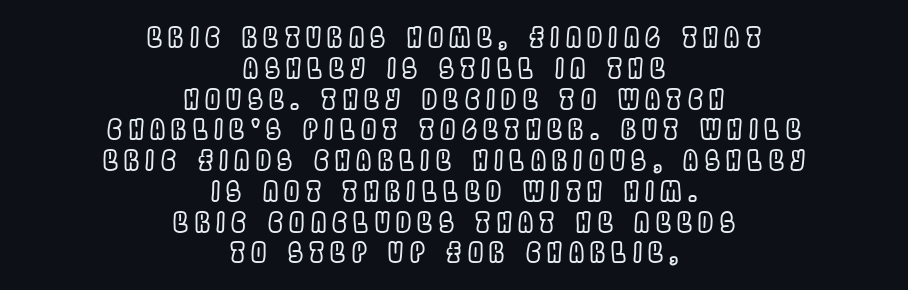
Q: Is the text italic (slanted)? A: No, it is upright.
Q: Is the text underlined? A: No.
Q: How is the paragraph aligned? A: Centered.
Q: Is the spacing between letters normal or unusually wide? A: Unusually wide.
Q: Is the spacing between lines tight, normal or loose? A: Tight.
